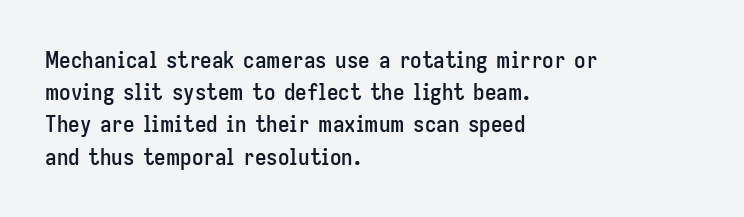
{"italic": "no", "underline": "no", "align": "left", "line_spacing": "normal", "line_spacing_ratio": 1.4, "letter_spacing": "normal", "letter_spacing_em": 0.0, "glyph_px": 23}
